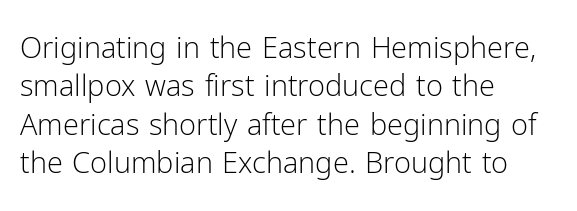
{"serif": "no", "italic": "no", "bold": "no", "weight": "light", "width": "normal", "stroke_contrast": "low", "x_height": "medium", "monospaced": "no", "underline": "no", "align": "left", "line_spacing": "normal", "line_spacing_ratio": 1.32, "letter_spacing": "normal", "letter_spacing_em": 0.0, "glyph_px": 29}
